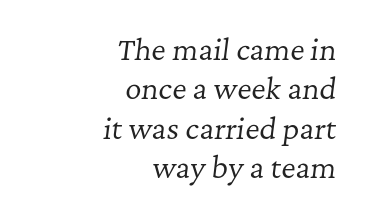
{"serif": "yes", "italic": "yes", "lean": "right", "slant_degrees": 7, "bold": "no", "weight": "regular", "width": "normal", "stroke_contrast": "low", "x_height": "medium", "monospaced": "no", "underline": "no", "align": "right", "line_spacing": "normal", "line_spacing_ratio": 1.41, "letter_spacing": "normal", "letter_spacing_em": 0.0, "glyph_px": 28}
